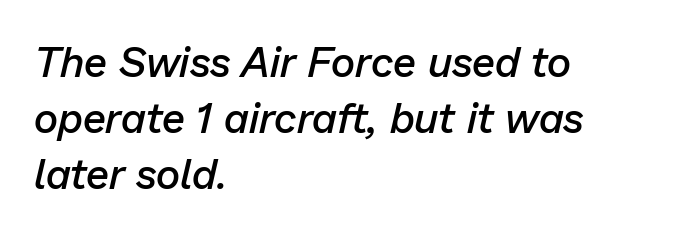
The image shows 42 px semibold type, italic (leaning right); set left-aligned, normal line spacing (1.33x), normal letter spacing, not underlined; low stroke contrast and a medium x-height.
